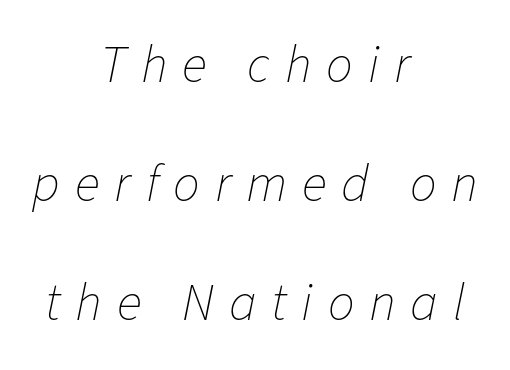
Q: Is the text bold? A: No.
Q: Is the text italic (slanted)? A: Yes, it leans right by about 11 degrees.
Q: Is the text underlined? A: No.
Q: How is the paragraph aligned? A: Centered.
Q: Is the spacing between letters normal or unusually wide? A: Unusually wide.
Q: Is the spacing between lines tight, normal or loose? A: Loose.
Q: Width (condensed, normal, or wide)? A: Normal.
Q: Stroke contrast? A: Low.
Q: x-height? A: Medium.
Q: Monospaced? A: No.
